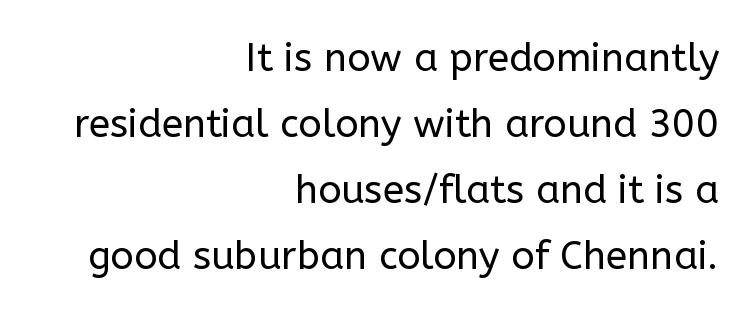
The image shows 39 px regular-weight sans-serif type, upright; set right-aligned, normal line spacing (1.69x), normal letter spacing, not underlined; low stroke contrast and a medium x-height.
